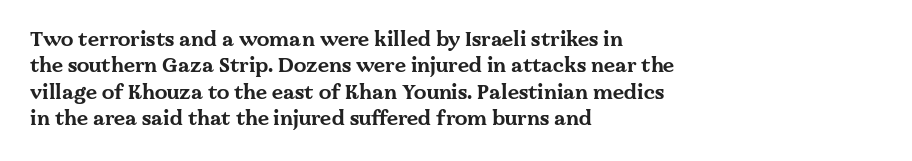
{"italic": "no", "bold": "yes", "underline": "no", "align": "left", "line_spacing": "normal", "line_spacing_ratio": 1.32, "letter_spacing": "normal", "letter_spacing_em": 0.0, "glyph_px": 20}
